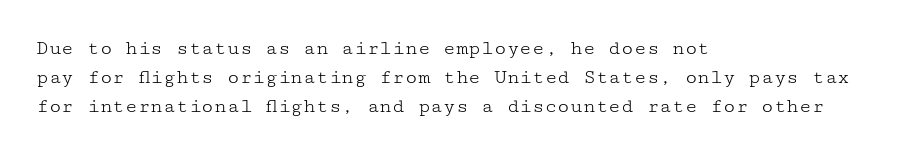
Letters rest on an invisible, unmarked baseline. Heaviness? Minimal to ordinary, like unemphasized prose. The rendering anchors every line to the left-hand side. The line-height multiplier appears to be the usual default.
